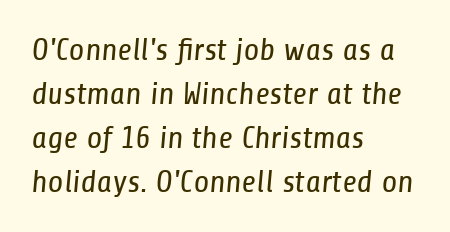
{"serif": "no", "bold": "no", "weight": "regular", "width": "condensed", "stroke_contrast": "low", "x_height": "medium", "monospaced": "no", "underline": "no", "align": "left", "line_spacing": "normal", "line_spacing_ratio": 1.38, "letter_spacing": "normal", "letter_spacing_em": 0.0, "glyph_px": 32}
